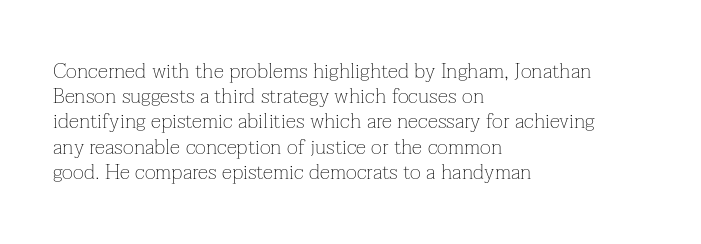
Q: Is the text bold? A: No.
Q: Is the text italic (slanted)? A: No, it is upright.
Q: Is the text underlined? A: No.
Q: How is the paragraph aligned? A: Left-aligned.
Q: Is the spacing between letters normal or unusually wide? A: Normal.
